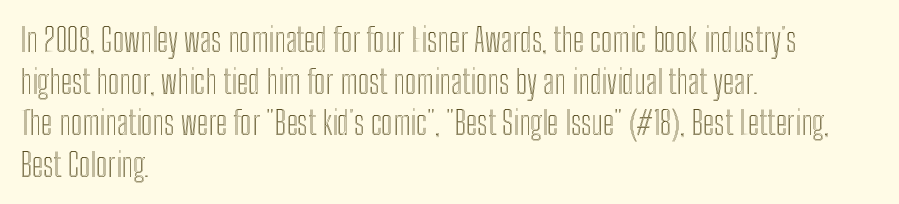
The image shows 32 px condensed type, upright; set left-aligned, normal line spacing (1.3x), normal letter spacing, not underlined; a medium x-height.
